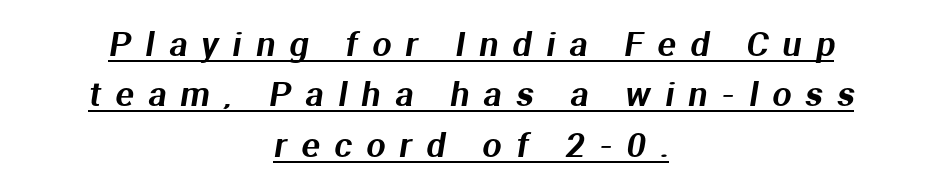
The image shows 34 px sans-serif type; set centered, normal line spacing (1.48x), unusually wide letter spacing (+0.42 em), underlined; medium stroke contrast and a medium x-height.
